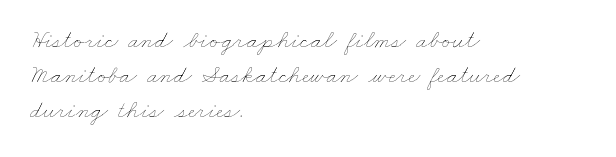
The image shows 25 px text type; set left-aligned, normal line spacing (1.41x), normal letter spacing, not underlined.
